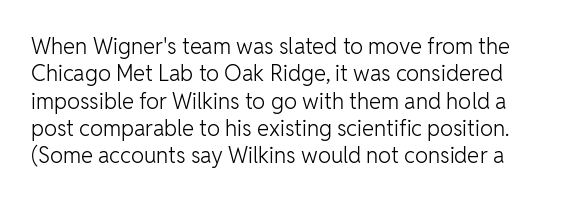
This rendering leaves character spacing at its baseline value. No extra ink here — the face is not bold. Has an underline been added? It has not. Italic? Not at all — the glyphs are vertical.
